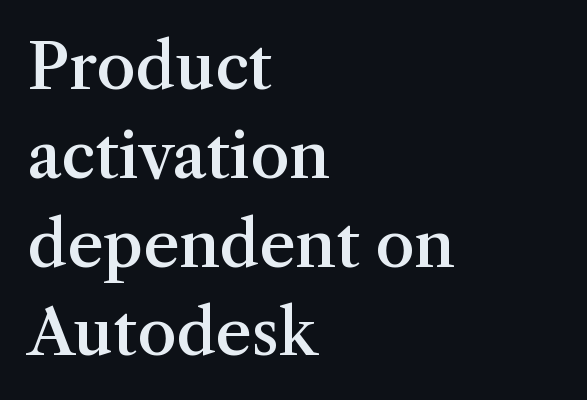
Regarding leading, the lines here are spaced in the standard way. This sample uses plain, unmodified letter spacing. Notice how the passage keeps a crisp vertical edge on the left only. Each letter keeps its own natural width here, so spacing adapts to shape.
